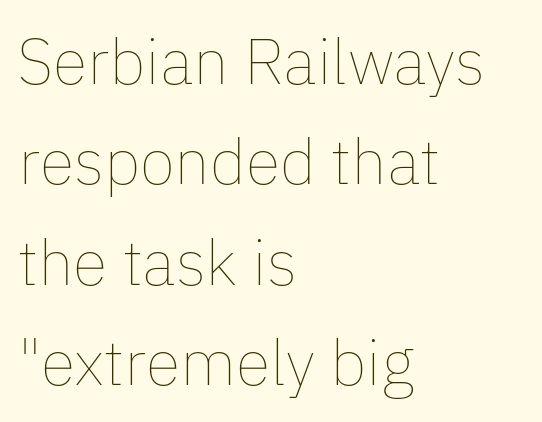
Q: Is the text bold? A: No.
Q: Is the text italic (slanted)? A: No, it is upright.
Q: Is the text underlined? A: No.
Q: How is the paragraph aligned? A: Left-aligned.
Q: Is the spacing between letters normal or unusually wide? A: Normal.
Q: Is the spacing between lines tight, normal or loose? A: Normal.
Q: Width (condensed, normal, or wide)? A: Normal.
Q: Stroke contrast? A: Low.
Q: x-height? A: Medium.
Q: Monospaced? A: No.
